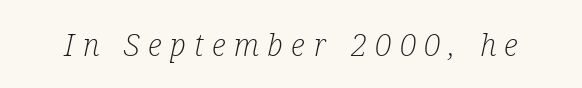
Q: Is the text bold? A: No.
Q: Is the text italic (slanted)? A: Yes, it leans right by about 12 degrees.
Q: Is the typeface a serif or a sans-serif typeface? A: Serif.
Q: Is the text underlined? A: No.
Q: Is the spacing between letters normal or unusually wide? A: Unusually wide.
Q: Width (condensed, normal, or wide)? A: Condensed.
Q: Stroke contrast? A: Low.
Q: x-height? A: Medium.
Q: Monospaced? A: No.
